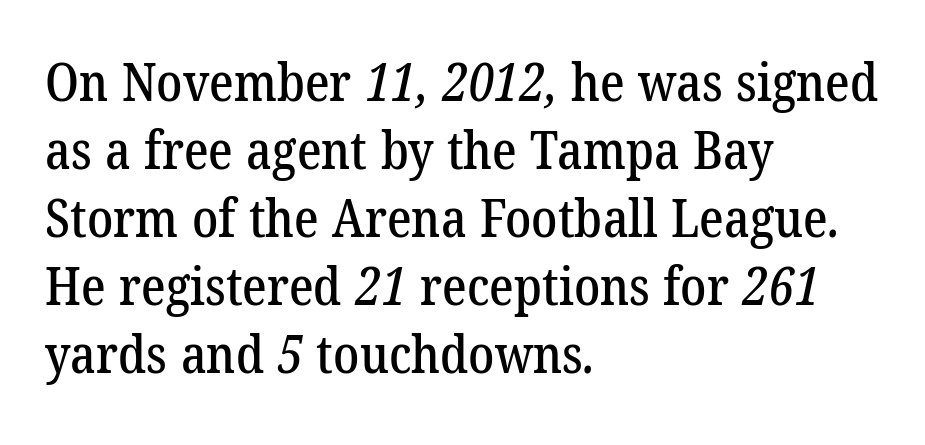
{"serif": "yes", "width": "normal", "stroke_contrast": "low", "x_height": "medium", "monospaced": "no", "underline": "no", "align": "left", "line_spacing": "normal", "line_spacing_ratio": 1.31, "letter_spacing": "normal", "letter_spacing_em": 0.0, "glyph_px": 52}
